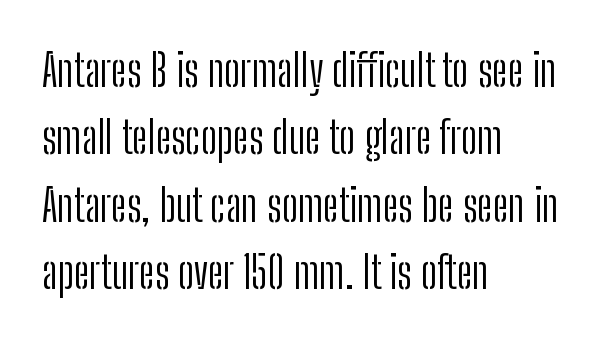
Beneath every word, the page is bare. The specimen reads as upright at a glance. The designer left line spacing at the default. You could call the tracking neutral — neither tight nor loose. Compared with a typical body face, this is equally light or lighter still.
